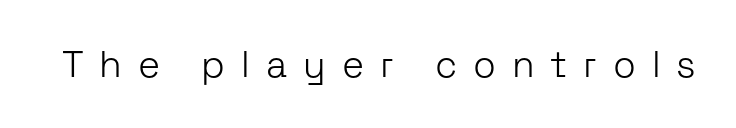
{"serif": "no", "italic": "no", "bold": "no", "weight": "light", "width": "normal", "stroke_contrast": "low", "x_height": "medium", "monospaced": "no", "underline": "no", "letter_spacing": "wide", "letter_spacing_em": 0.43, "glyph_px": 37}
